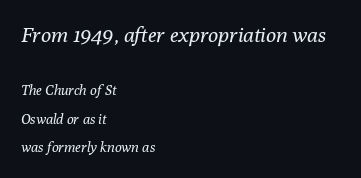
{"italic": "yes", "lean": "right", "slant_degrees": 10, "bold": "no", "underline": "no", "align": "left", "line_spacing": "loose", "line_spacing_ratio": 2.05, "letter_spacing": "normal", "letter_spacing_em": 0.0, "larger_block": "first", "size_ratio": 1.5, "glyph_px": 21}
